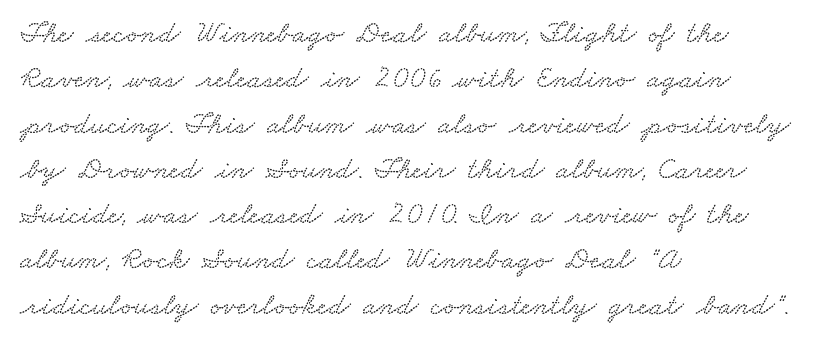
The image shows 31 px wide type; set left-aligned, normal line spacing (1.46x), normal letter spacing, not underlined; low stroke contrast and a small x-height.
